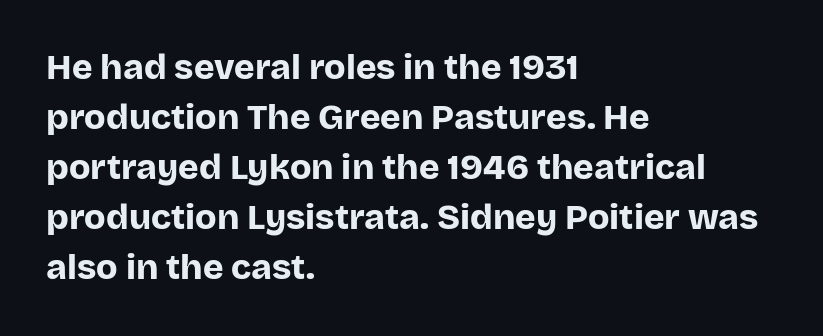
Q: Is the text bold? A: Yes.
Q: Is the text italic (slanted)? A: No, it is upright.
Q: Is the typeface a serif or a sans-serif typeface? A: Sans-serif.
Q: Is the text underlined? A: No.
Q: How is the paragraph aligned? A: Left-aligned.
Q: Is the spacing between letters normal or unusually wide? A: Normal.
Q: Is the spacing between lines tight, normal or loose? A: Normal.
Q: Width (condensed, normal, or wide)? A: Normal.
Q: Stroke contrast? A: Low.
Q: x-height? A: Large.
Q: Monospaced? A: No.
